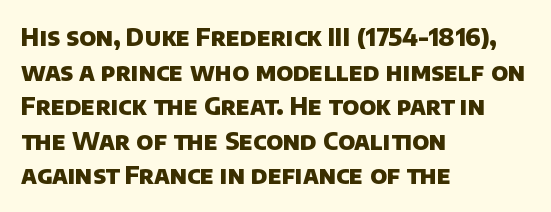
Q: Is the text bold? A: Yes.
Q: Is the text underlined? A: No.
Q: How is the paragraph aligned? A: Left-aligned.
Q: Is the spacing between letters normal or unusually wide? A: Normal.
Q: Is the spacing between lines tight, normal or loose? A: Normal.
